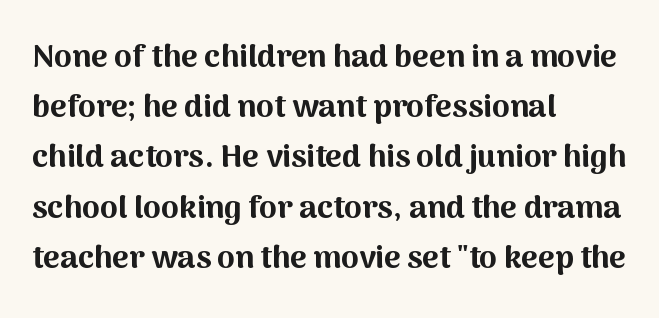
Q: Is the text bold? A: Yes.
Q: Is the text italic (slanted)? A: No, it is upright.
Q: Is the typeface a serif or a sans-serif typeface? A: Sans-serif.
Q: Is the text underlined? A: No.
Q: How is the paragraph aligned? A: Left-aligned.
Q: Is the spacing between letters normal or unusually wide? A: Normal.
Q: Is the spacing between lines tight, normal or loose? A: Normal.
Q: Width (condensed, normal, or wide)? A: Normal.
Q: Stroke contrast? A: Medium.
Q: x-height? A: Medium.
Q: Monospaced? A: No.
